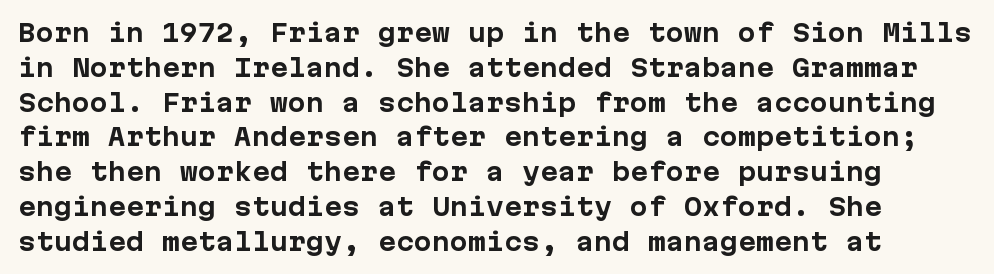
The image shows 24 px bold type, upright; set normal line spacing (1.45x), normal letter spacing, not underlined.
